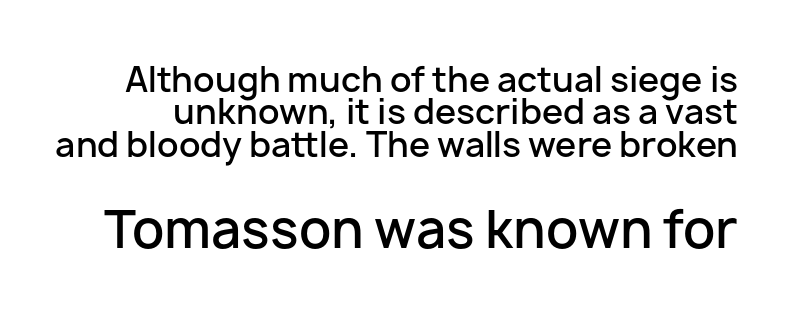
The image shows 51 px semibold sans-serif type, upright; set tight line spacing (0.95x), normal letter spacing, not underlined; the second (bottom) block is 1.5x larger; low stroke contrast and a medium x-height.
